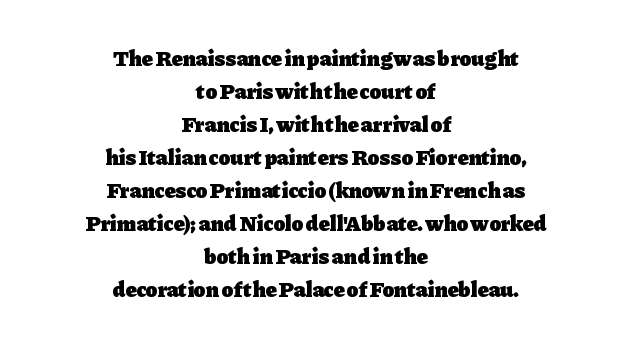
{"italic": "no", "bold": "yes", "underline": "no", "align": "center", "line_spacing": "normal", "line_spacing_ratio": 1.5, "letter_spacing": "normal", "letter_spacing_em": 0.0, "glyph_px": 22}
